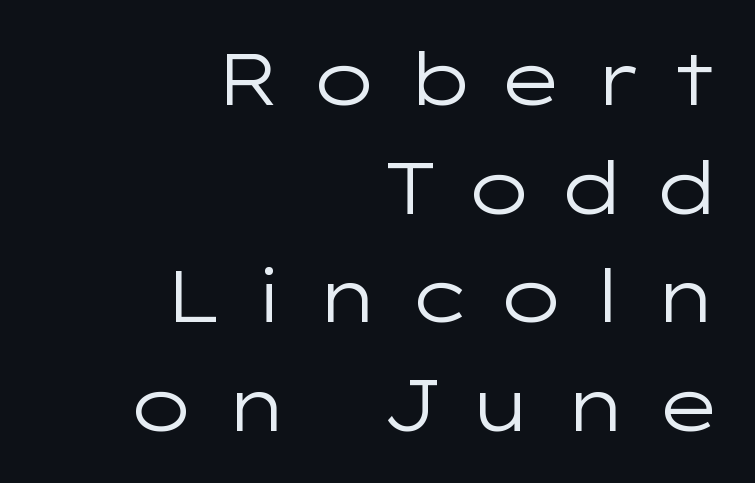
Is the stroke heavy? The answer is a plain regular-or-lighter. Students, note that the glyphs here are deliberately spaced far apart. The typeface chosen for these lines omits serifs. No italicization has been applied; the sample stays upright.
